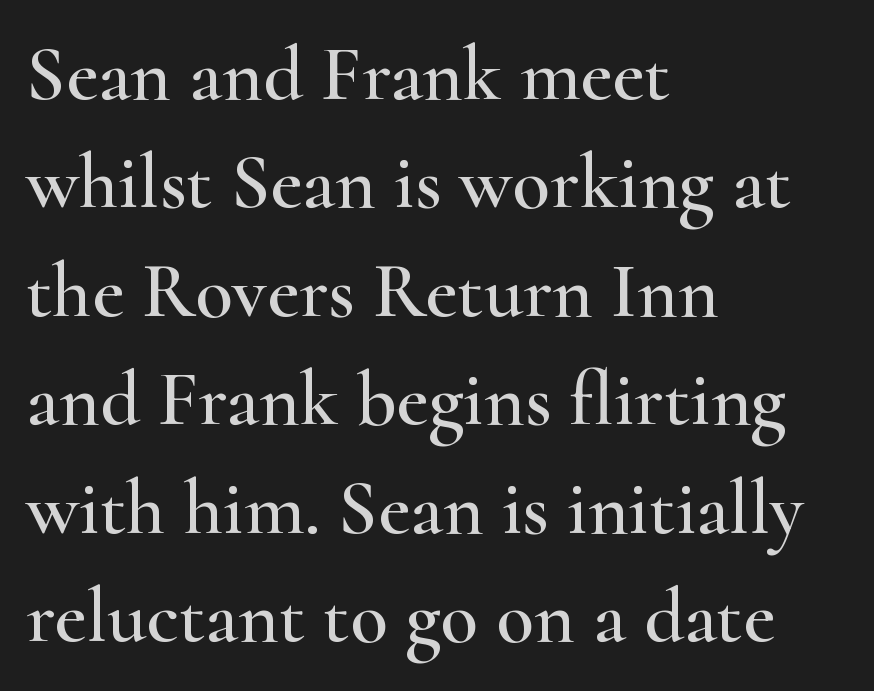
{"serif": "yes", "italic": "no", "width": "wide", "stroke_contrast": "high", "x_height": "small", "monospaced": "no", "underline": "no", "align": "left", "line_spacing": "normal", "line_spacing_ratio": 1.39, "letter_spacing": "normal", "letter_spacing_em": 0.0, "glyph_px": 78}
